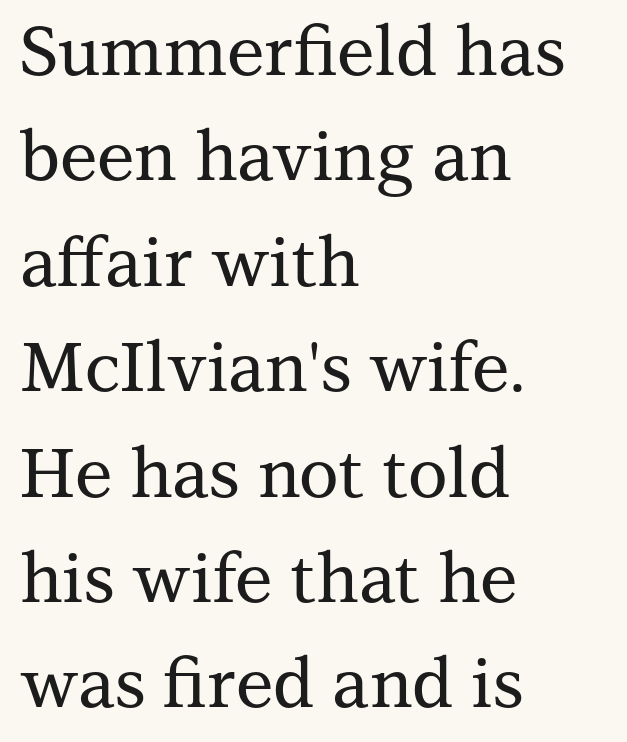
Q: Is the text italic (slanted)? A: No, it is upright.
Q: Is the typeface a serif or a sans-serif typeface? A: Serif.
Q: Is the text underlined? A: No.
Q: How is the paragraph aligned? A: Left-aligned.
Q: Is the spacing between letters normal or unusually wide? A: Normal.
Q: Is the spacing between lines tight, normal or loose? A: Normal.
Q: Width (condensed, normal, or wide)? A: Normal.
Q: Stroke contrast? A: Medium.
Q: x-height? A: Medium.
Q: Monospaced? A: No.
